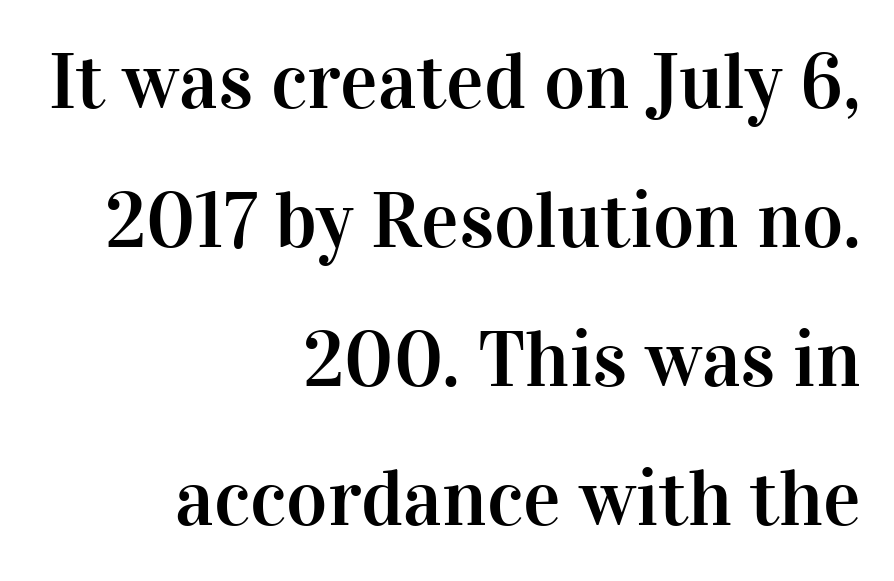
The image shows 79 px serif type, upright; set right-aligned, line spacing 1.76x, normal letter spacing, not underlined; high stroke contrast and a medium x-height.
